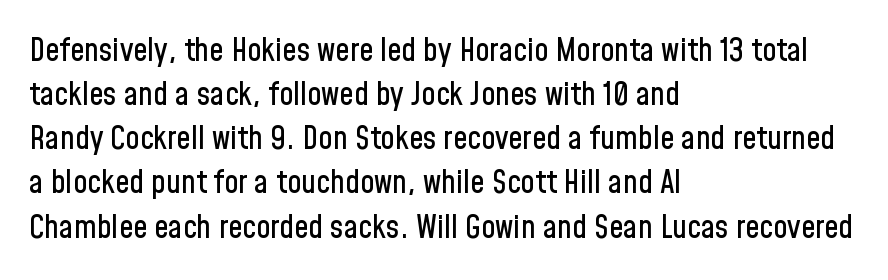
{"serif": "no", "italic": "no", "width": "condensed", "stroke_contrast": "low", "x_height": "medium", "monospaced": "no", "underline": "no", "align": "left", "line_spacing": "normal", "line_spacing_ratio": 1.38, "letter_spacing": "normal", "letter_spacing_em": 0.0, "glyph_px": 32}
